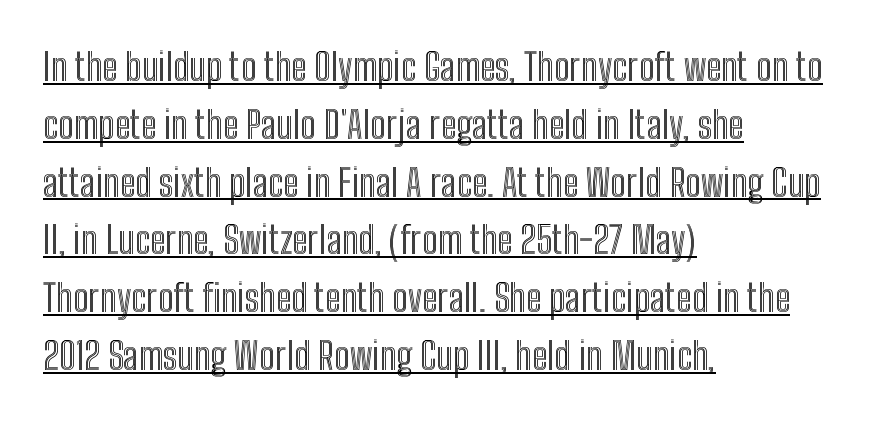
The image shows 38 px condensed type, upright; set left-aligned, normal line spacing (1.52x), normal letter spacing, underlined; a medium x-height.
